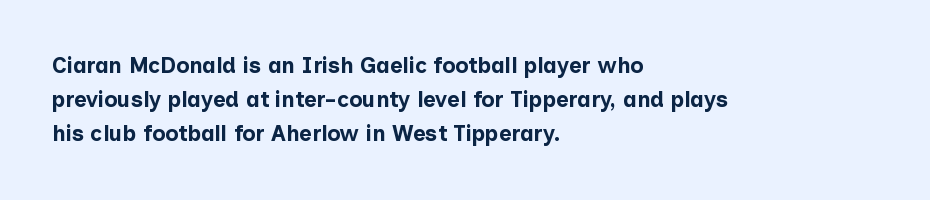
{"italic": "no", "bold": "yes", "underline": "no", "align": "left", "line_spacing": "normal", "line_spacing_ratio": 1.55, "letter_spacing": "normal", "letter_spacing_em": 0.0, "glyph_px": 22}
